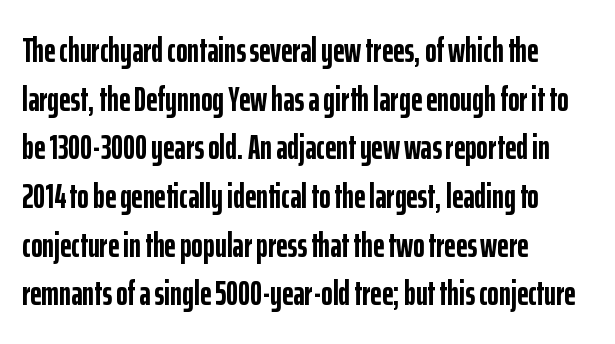
Q: Is the text bold? A: Yes.
Q: Is the text italic (slanted)? A: No, it is upright.
Q: Is the typeface a serif or a sans-serif typeface? A: Sans-serif.
Q: Is the text underlined? A: No.
Q: How is the paragraph aligned? A: Left-aligned.
Q: Is the spacing between letters normal or unusually wide? A: Normal.
Q: Is the spacing between lines tight, normal or loose? A: Normal.
Q: Width (condensed, normal, or wide)? A: Condensed.
Q: Stroke contrast? A: Low.
Q: x-height? A: Medium.
Q: Monospaced? A: No.
